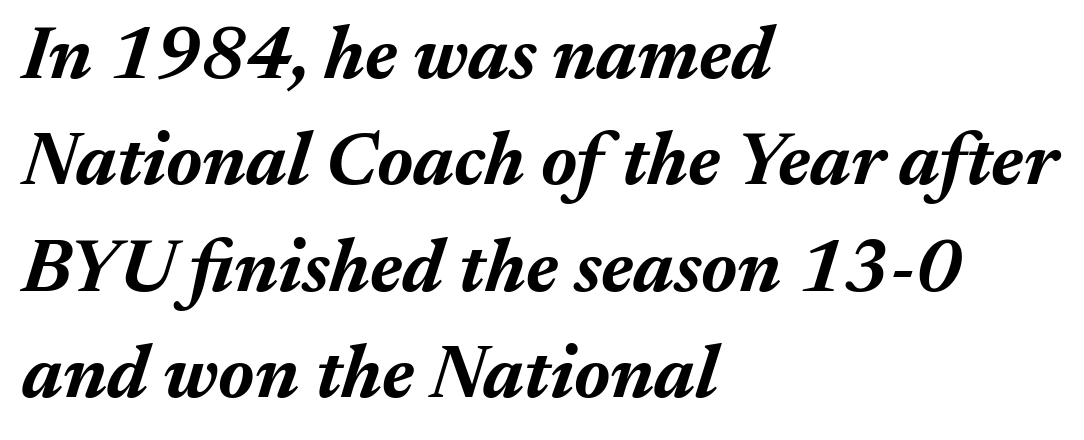
Q: Is the text bold? A: Yes.
Q: Is the text italic (slanted)? A: Yes, it leans right by about 17 degrees.
Q: Is the text underlined? A: No.
Q: How is the paragraph aligned? A: Left-aligned.
Q: Is the spacing between letters normal or unusually wide? A: Normal.
Q: Is the spacing between lines tight, normal or loose? A: Normal.
Q: Width (condensed, normal, or wide)? A: Normal.
Q: Stroke contrast? A: Medium.
Q: x-height? A: Medium.
Q: Monospaced? A: No.
